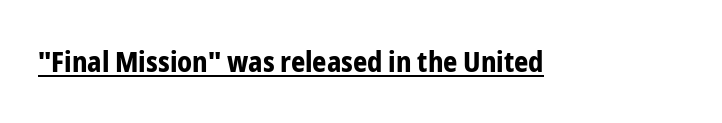
The image shows 28 px bold, condensed sans-serif type, upright; set normal letter spacing, underlined; low stroke contrast and a medium x-height.
